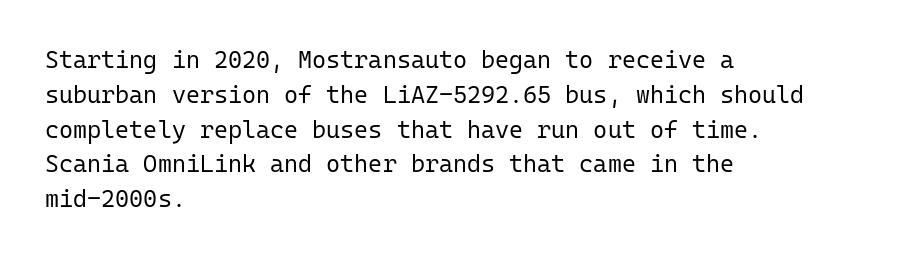
{"italic": "no", "bold": "no", "underline": "no", "align": "left", "line_spacing": "normal", "line_spacing_ratio": 1.45, "letter_spacing": "normal", "letter_spacing_em": 0.0, "glyph_px": 24}
